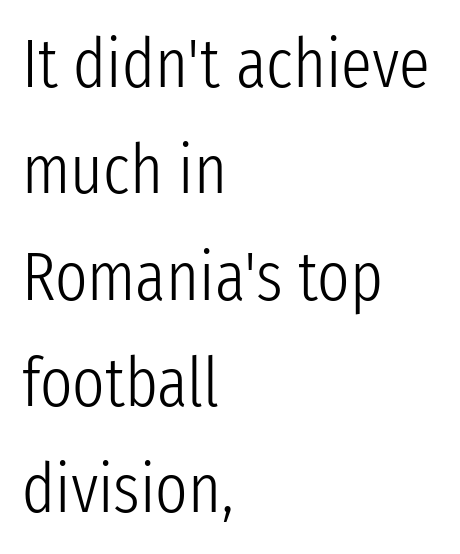
{"serif": "no", "italic": "no", "bold": "no", "weight": "light", "width": "condensed", "stroke_contrast": "low", "x_height": "medium", "monospaced": "no", "underline": "no", "align": "left", "line_spacing": "normal", "line_spacing_ratio": 1.54, "letter_spacing": "normal", "letter_spacing_em": 0.0, "glyph_px": 69}
